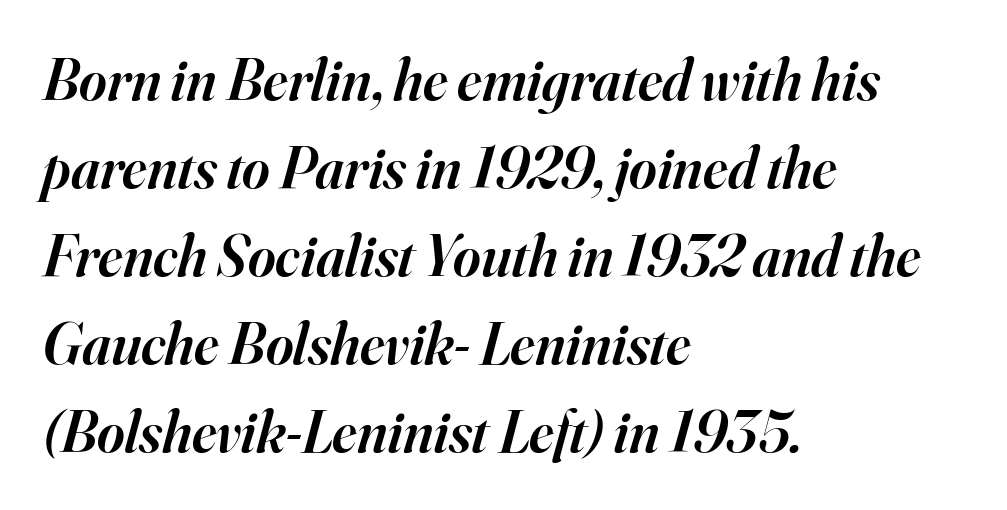
Anything drawn beneath the words? Only blank space. In terms of letterform style, serifs are clearly present. Words appear dense and cohesive because spacing is normal. The setting favours the left margin, as ordinary paragraphs usually do. The passage shown stacks its lines at a standard gap.
